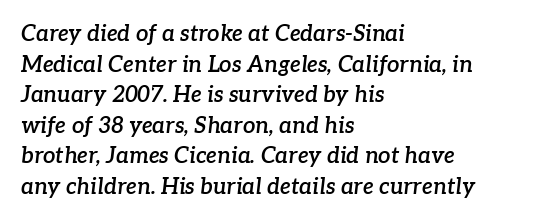
The image shows 22 px text type, italic (leaning right); set left-aligned, normal line spacing (1.39x), normal letter spacing, not underlined.
